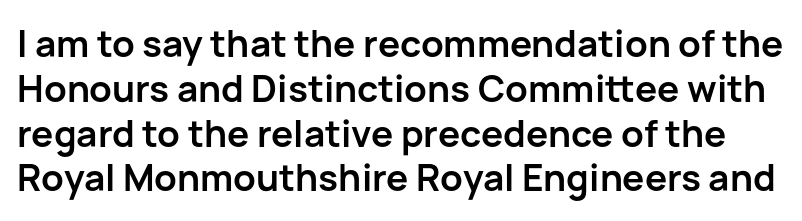
{"serif": "no", "italic": "no", "bold": "yes", "weight": "semibold", "width": "normal", "stroke_contrast": "low", "x_height": "medium", "monospaced": "no", "underline": "no", "line_spacing_ratio": 1.21, "letter_spacing": "normal", "letter_spacing_em": 0.0, "glyph_px": 37}
